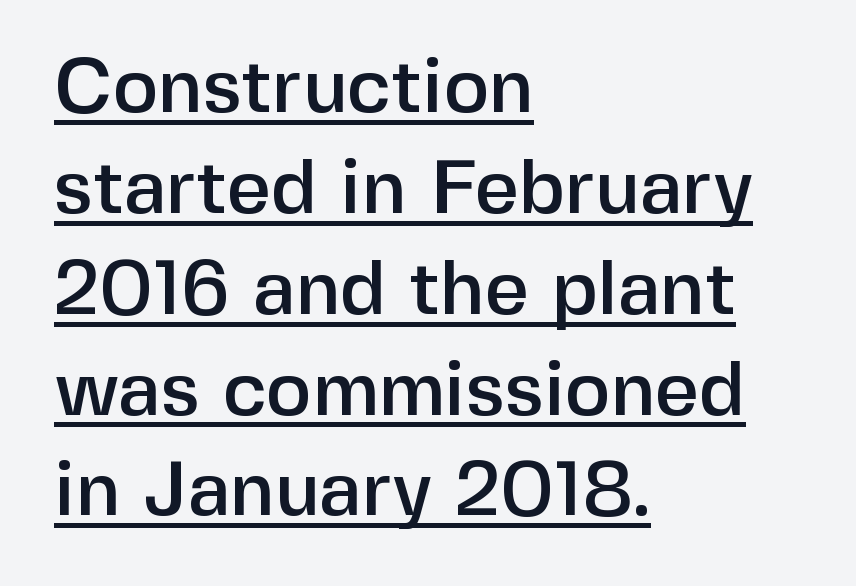
The image shows 77 px sans-serif type, upright; set left-aligned, normal line spacing (1.31x), normal letter spacing, underlined; low stroke contrast and a medium x-height.
